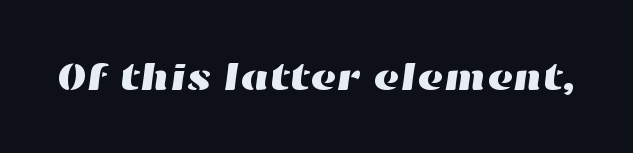
Letters rest on an invisible, unmarked baseline. This sample uses plain, unmodified letter spacing. You could not count columns in this text — the font is proportionally spaced.
